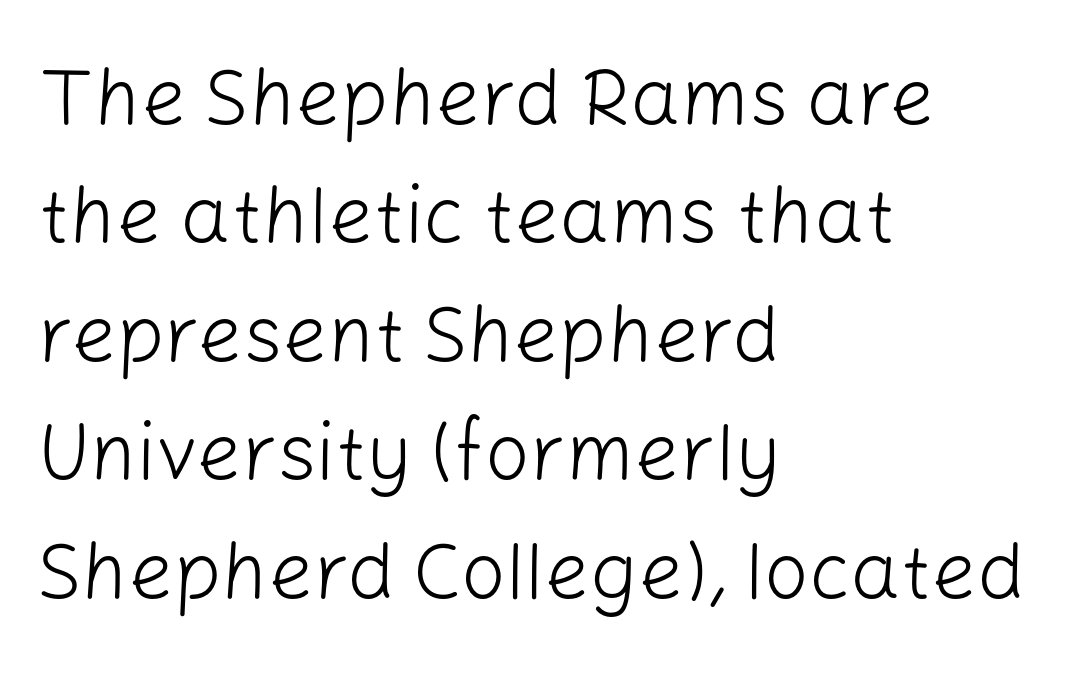
The image shows 79 px light sans-serif type, upright; set left-aligned, normal line spacing (1.5x), normal letter spacing, not underlined; low stroke contrast and a medium x-height.
